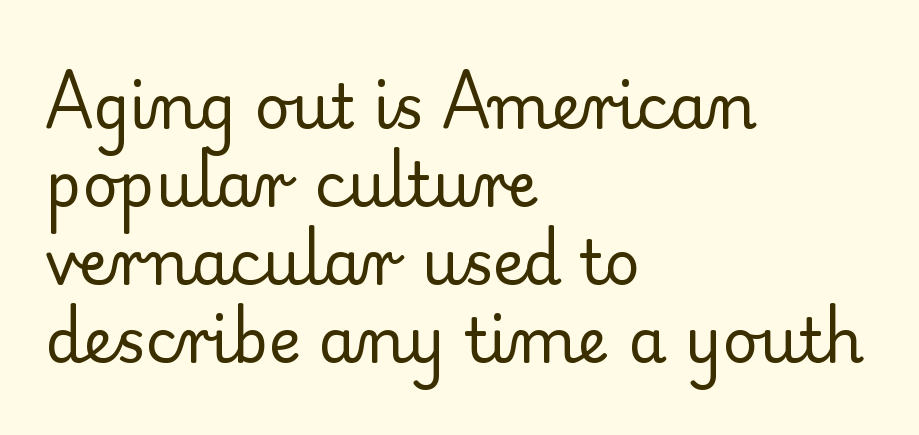
The image shows 61 px regular-weight serif type, upright; set left-aligned, normal line spacing (1.28x), normal letter spacing, not underlined; low stroke contrast and a small x-height.
